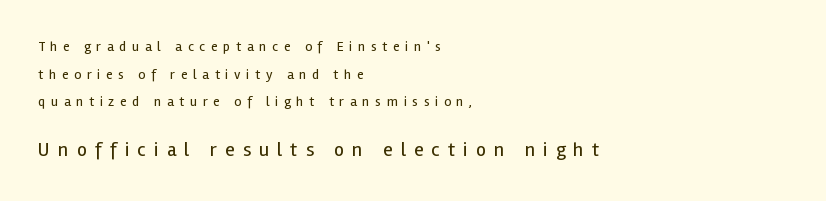
The strokes are not fattened; the text isn't bold. Quick note: underline off. Line spacing here is loose. The tracking reads as deliberately expanded to a designer's eye.
